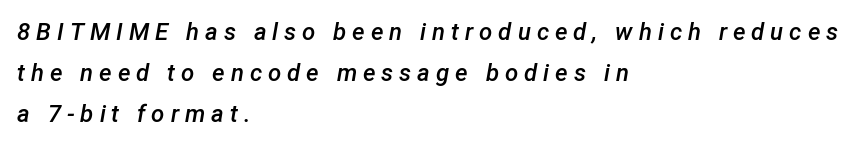
{"italic": "yes", "lean": "right", "slant_degrees": 12, "bold": "semi", "underline": "no", "align": "left", "line_spacing": "normal", "line_spacing_ratio": 1.7, "letter_spacing": "wide", "letter_spacing_em": 0.25, "glyph_px": 24}
